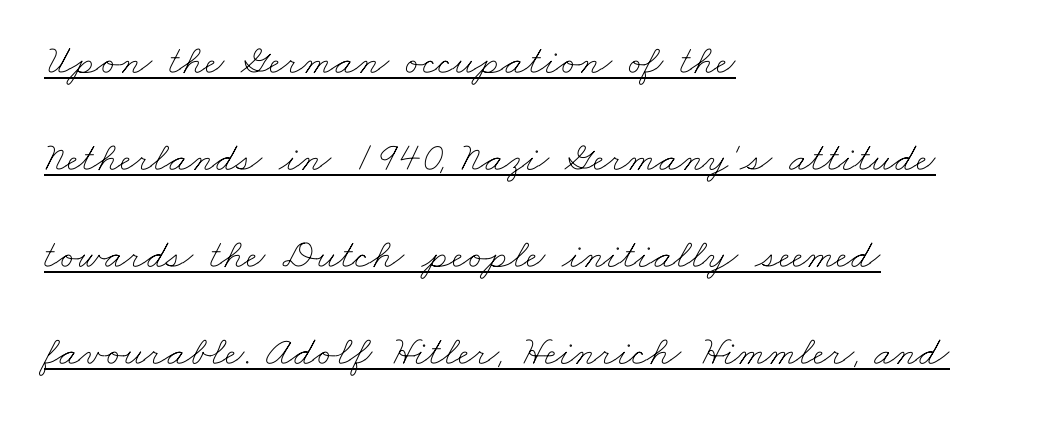
{"bold": "no", "weight": "thin", "width": "wide", "stroke_contrast": "low", "x_height": "small", "monospaced": "no", "underline": "yes", "align": "left", "line_spacing": "loose", "line_spacing_ratio": 2.31, "letter_spacing": "normal", "letter_spacing_em": 0.0, "glyph_px": 42}
